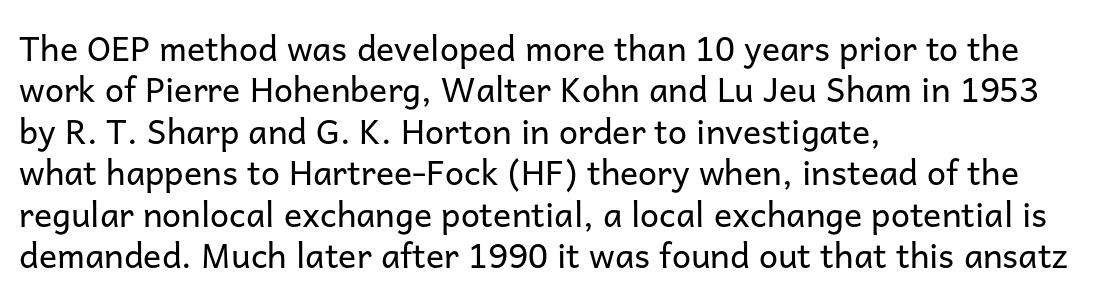
Heaviness? Minimal to ordinary, like unemphasized prose. Grotesque or geometric, the face here clearly has no serifs. Is there any slant? The stems are plumb. The glyphs are unaccompanied by any horizontal stroke below them. A typesetter would call this zero additional tracking.
